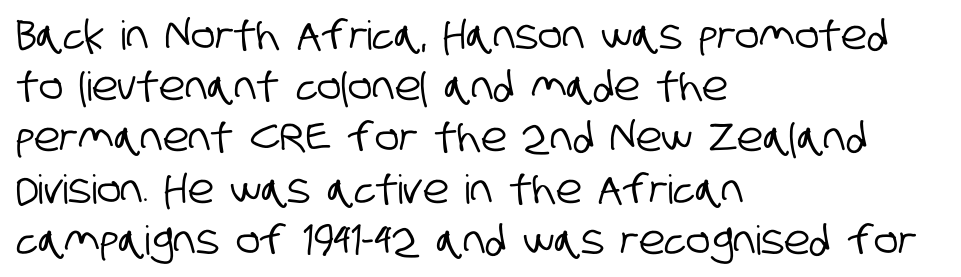
The image shows 40 px condensed sans-serif type; set left-aligned, normal line spacing (1.28x), normal letter spacing, not underlined; low stroke contrast and a large x-height.
